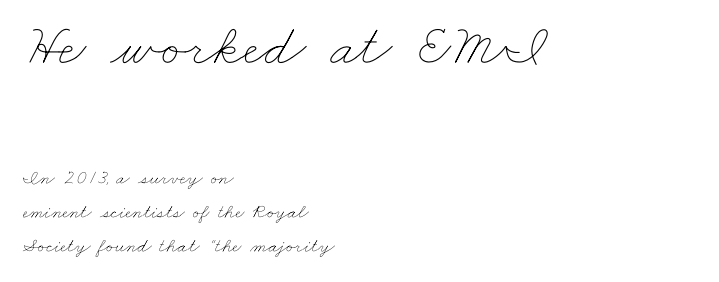
Each new line begins a customary step beneath the previous one. Here the designer chose a conventional face with non-uniform glyph widths. Observe the ordinary spacing: letters are neighbours, not strangers. Heaviness? Minimal to ordinary, like unemphasized prose. Size contrast runs from large at the top to small at the bottom. Underlining? Definitely not there.
